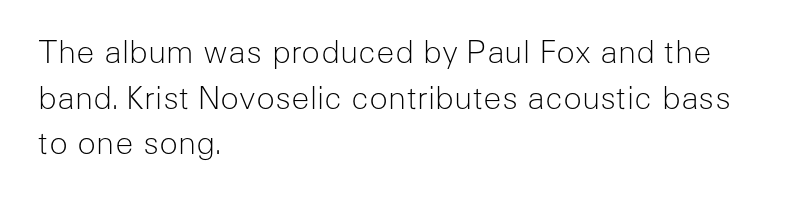
Q: Is the text bold? A: No.
Q: Is the text italic (slanted)? A: No, it is upright.
Q: Is the typeface a serif or a sans-serif typeface? A: Sans-serif.
Q: Is the text underlined? A: No.
Q: How is the paragraph aligned? A: Left-aligned.
Q: Is the spacing between letters normal or unusually wide? A: Normal.
Q: Is the spacing between lines tight, normal or loose? A: Normal.
Q: Width (condensed, normal, or wide)? A: Normal.
Q: Stroke contrast? A: Low.
Q: x-height? A: Medium.
Q: Monospaced? A: No.
